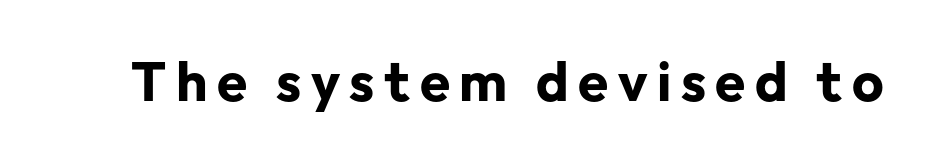
Designer's note — italics off, roman on. The glyphs have the mass of a bold cut. The zone under the glyphs is completely vacant. Type style note: lacks serifs.
